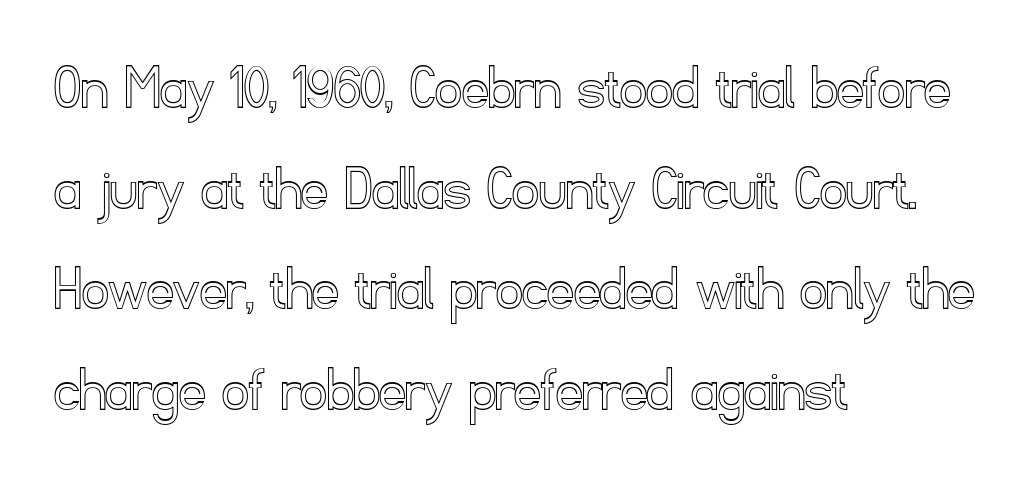
{"italic": "no", "width": "normal", "x_height": "small", "monospaced": "no", "underline": "no", "align": "left", "line_spacing": "normal", "line_spacing_ratio": 1.55, "letter_spacing": "normal", "letter_spacing_em": 0.0, "glyph_px": 65}
